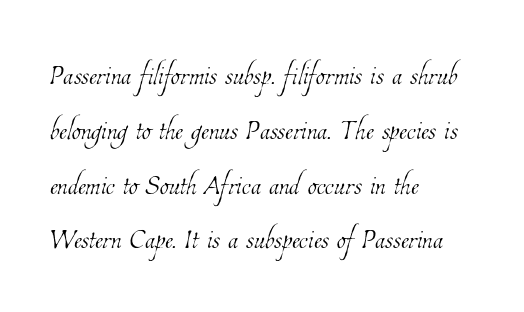
Q: Is the text bold? A: No.
Q: Is the text underlined? A: No.
Q: How is the paragraph aligned? A: Left-aligned.
Q: Is the spacing between letters normal or unusually wide? A: Normal.
Q: Is the spacing between lines tight, normal or loose? A: Normal.
Q: Width (condensed, normal, or wide)? A: Condensed.
Q: Stroke contrast? A: Low.
Q: x-height? A: Medium.
Q: Monospaced? A: No.
